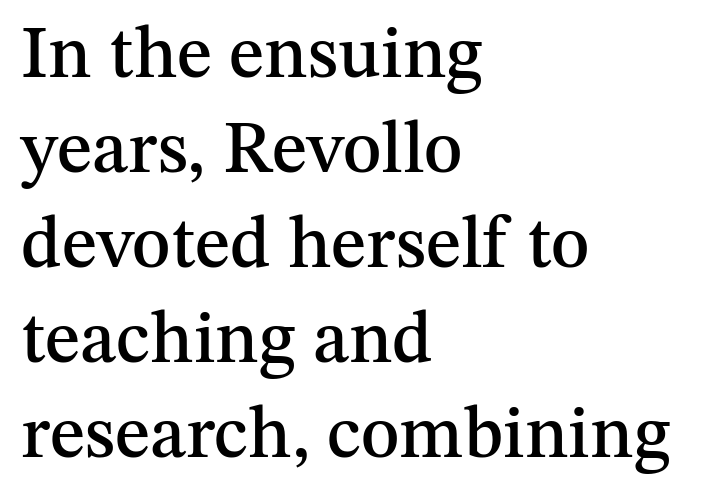
{"serif": "yes", "italic": "no", "width": "normal", "stroke_contrast": "medium", "x_height": "medium", "monospaced": "no", "underline": "no", "align": "left", "line_spacing": "normal", "line_spacing_ratio": 1.3, "letter_spacing": "normal", "letter_spacing_em": 0.0, "glyph_px": 73}
